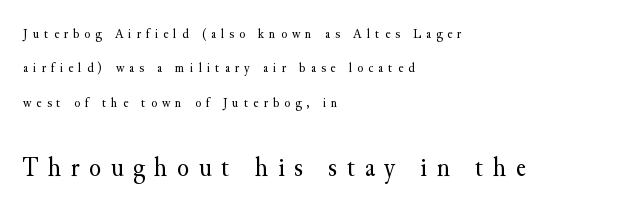
Leading is clearly above the norm, producing a sparse column. Each row of text sits above clean, open space. In CSS terms this would be text-align: left. The passage shown has open, widely tracked lettering throughout. Type size steps up from the first block to the second. Ordinary non-slanted type is in use.
